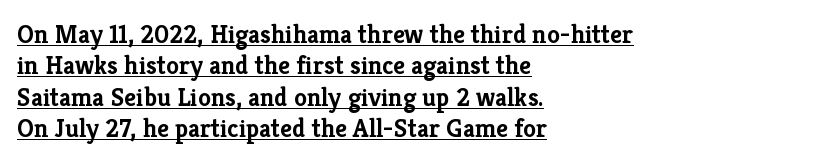
{"italic": "no", "bold": "yes", "underline": "yes", "align": "left", "line_spacing_ratio": 1.21, "letter_spacing": "normal", "letter_spacing_em": 0.0, "glyph_px": 26}
